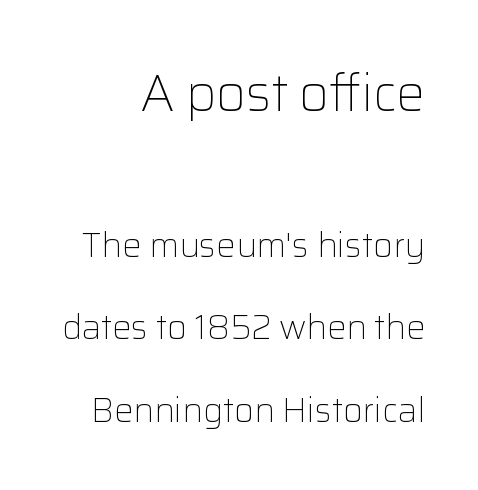
{"serif": "no", "italic": "no", "bold": "no", "weight": "light", "width": "normal", "stroke_contrast": "low", "x_height": "medium", "monospaced": "no", "underline": "no", "line_spacing": "loose", "line_spacing_ratio": 2.43, "letter_spacing": "normal", "letter_spacing_em": 0.0, "larger_block": "first", "size_ratio": 1.5, "glyph_px": 51}
